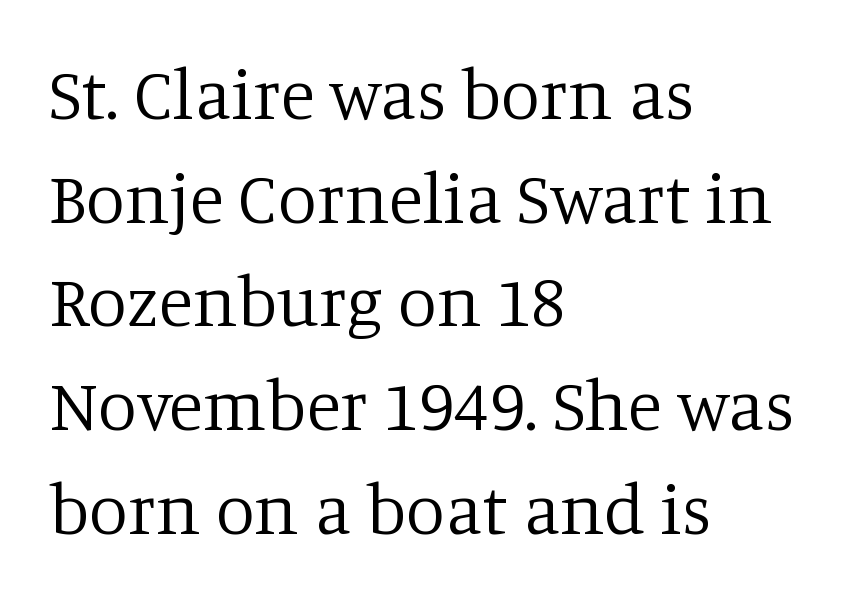
{"serif": "yes", "italic": "no", "bold": "no", "weight": "regular", "width": "normal", "stroke_contrast": "low", "x_height": "large", "monospaced": "no", "underline": "no", "align": "left", "line_spacing": "normal", "line_spacing_ratio": 1.46, "letter_spacing": "normal", "letter_spacing_em": 0.0, "glyph_px": 71}
